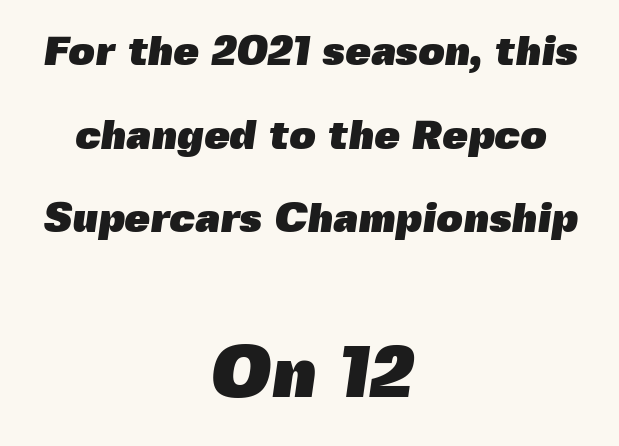
Q: Is the text bold? A: Yes.
Q: Is the typeface a serif or a sans-serif typeface? A: Sans-serif.
Q: Is the text underlined? A: No.
Q: How is the paragraph aligned? A: Centered.
Q: Is the spacing between letters normal or unusually wide? A: Normal.
Q: Is the spacing between lines tight, normal or loose? A: Loose.
Q: Which block of text is set in a larger size, the first (top) or the second (bottom)? A: The second (bottom) one.
Q: Width (condensed, normal, or wide)? A: Normal.
Q: x-height? A: Medium.
Q: Monospaced? A: No.
